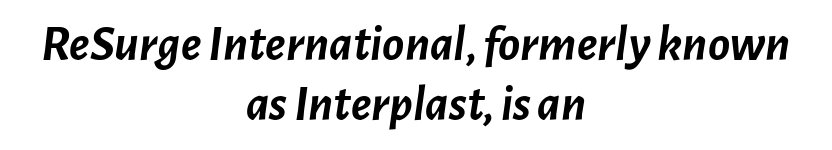
{"italic": "yes", "lean": "right", "slant_degrees": 7, "bold": "yes", "weight": "semibold", "width": "normal", "stroke_contrast": "low", "x_height": "medium", "monospaced": "no", "underline": "no", "align": "center", "line_spacing_ratio": 1.17, "letter_spacing": "normal", "letter_spacing_em": 0.0, "glyph_px": 51}
